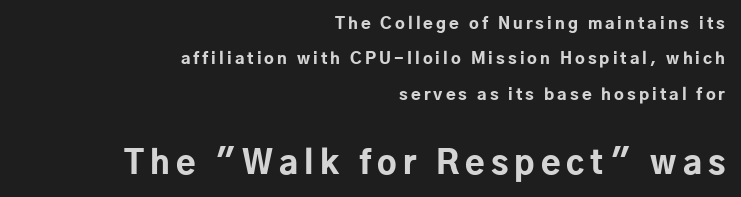
The image shows 32 px bold sans-serif type, upright; set right-aligned, loose line spacing (2.21x), not underlined; the second (bottom) block is 2.0x larger; low stroke contrast and a medium x-height.
